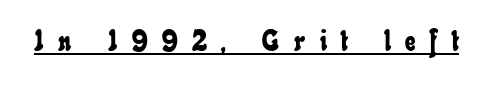
{"width": "condensed", "stroke_contrast": "low", "x_height": "small", "monospaced": "no", "underline": "yes", "letter_spacing": "wide", "letter_spacing_em": 0.5, "glyph_px": 29}
